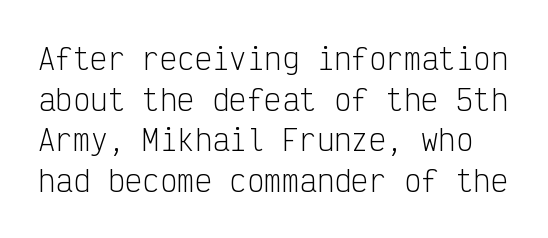
The image shows 29 px light, condensed sans-serif type, upright, monospaced; set normal line spacing (1.4x), normal letter spacing, not underlined; low stroke contrast and a medium x-height.
